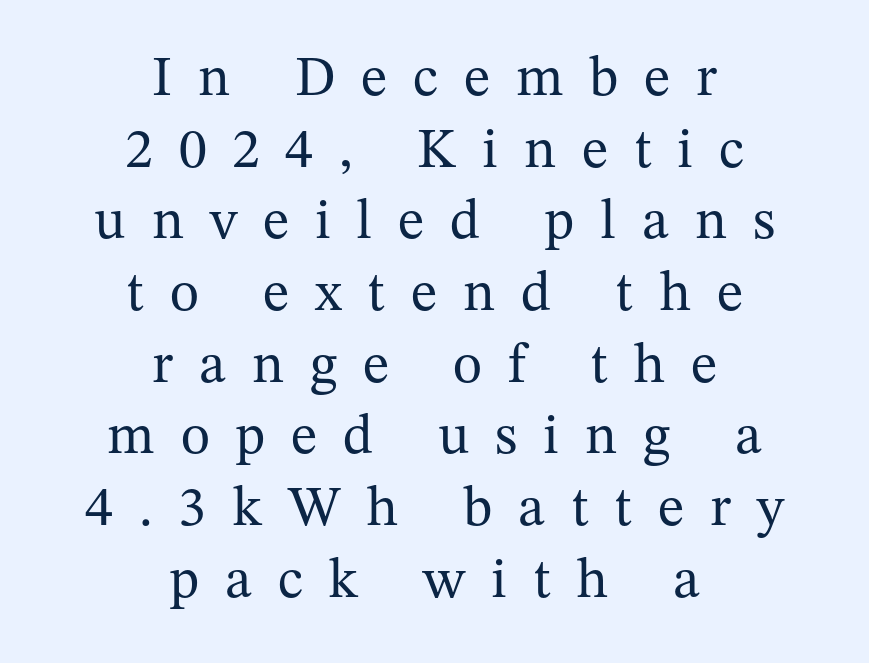
Is the stroke heavy? The answer is a plain regular-or-lighter. The type family on display is of the serif kind. Ordinary non-slanted type is in use. Which margin do the lines hug? Neither — every line sits in the middle. Here the glyphs are tracked loosely, breaking word shapes into spaced letters.
